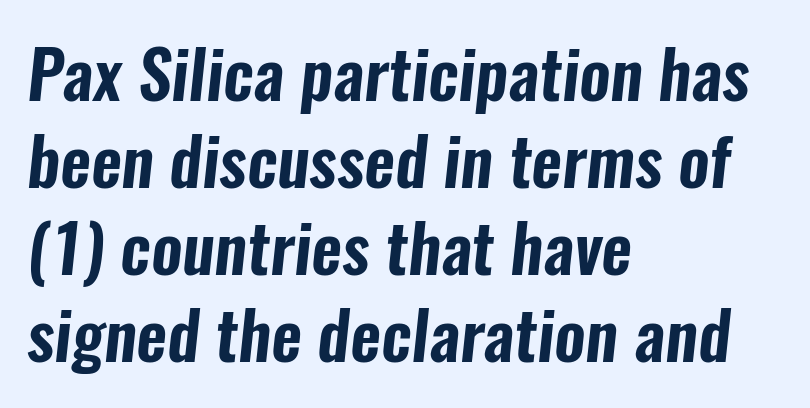
{"serif": "no", "width": "condensed", "stroke_contrast": "low", "x_height": "medium", "monospaced": "no", "underline": "no", "align": "left", "line_spacing": "normal", "line_spacing_ratio": 1.3, "letter_spacing": "normal", "letter_spacing_em": 0.0, "glyph_px": 67}
